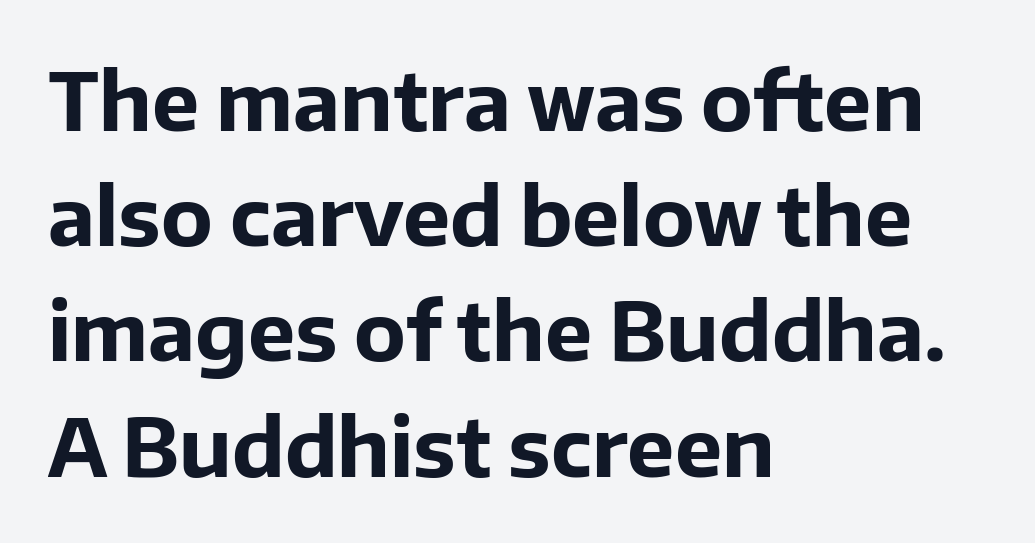
Just letters on the line, the space beneath them empty. Weight: bold. Proportional: the letters do not fall into vertical columns. To sum up the face: it is a sans, with no serifs. The letters stand straight up with perfectly vertical stems.
